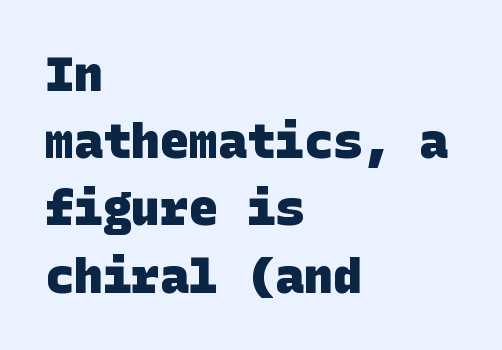
The image shows 48 px heavy sans-serif type; set left-aligned, normal line spacing (1.4x), normal letter spacing, not underlined; low stroke contrast and a large x-height.
